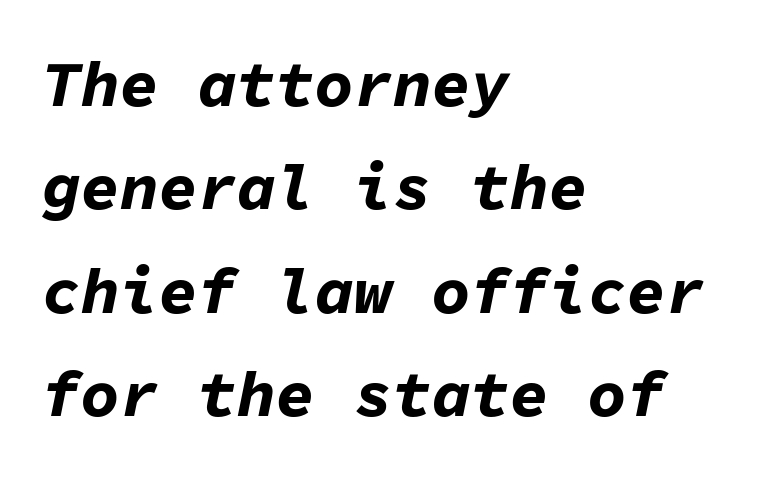
{"italic": "yes", "lean": "right", "slant_degrees": 11, "bold": "yes", "weight": "bold", "width": "normal", "stroke_contrast": "low", "x_height": "medium", "monospaced": "yes", "underline": "no", "align": "left", "line_spacing": "normal", "line_spacing_ratio": 1.59, "letter_spacing": "normal", "letter_spacing_em": 0.0, "glyph_px": 65}
